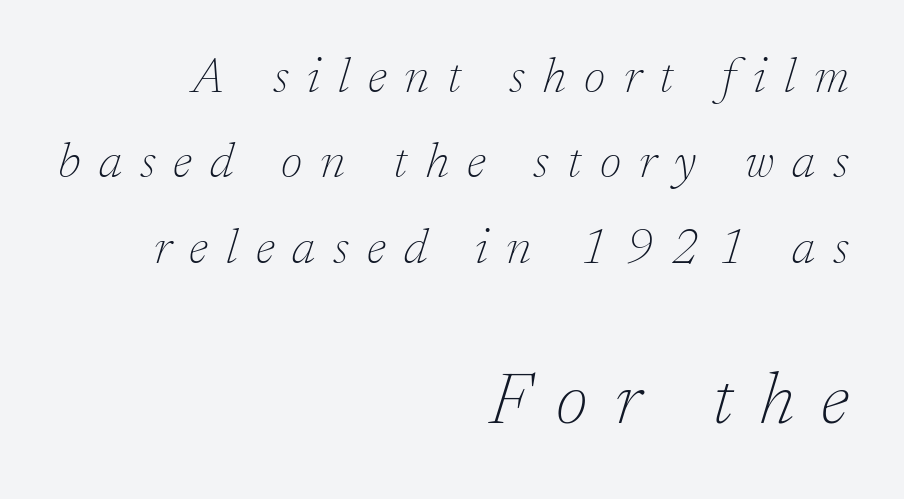
Q: Is the text bold? A: No.
Q: Is the text italic (slanted)? A: Yes, it leans right by about 17 degrees.
Q: Is the typeface a serif or a sans-serif typeface? A: Serif.
Q: Is the text underlined? A: No.
Q: How is the paragraph aligned? A: Right-aligned.
Q: Is the spacing between letters normal or unusually wide? A: Unusually wide.
Q: Which block of text is set in a larger size, the first (top) or the second (bottom)? A: The second (bottom) one.
Q: Width (condensed, normal, or wide)? A: Normal.
Q: Stroke contrast? A: Low.
Q: x-height? A: Medium.
Q: Monospaced? A: No.
